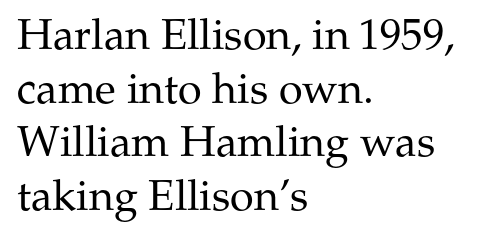
{"serif": "yes", "italic": "no", "bold": "no", "weight": "regular", "width": "normal", "stroke_contrast": "medium", "x_height": "medium", "monospaced": "no", "underline": "no", "align": "left", "line_spacing": "normal", "line_spacing_ratio": 1.25, "letter_spacing": "normal", "letter_spacing_em": 0.0, "glyph_px": 43}
